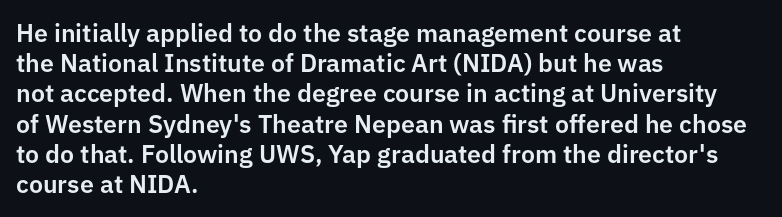
The image shows 25 px text type, upright; set left-aligned, line spacing 1.21x, normal letter spacing, not underlined.
